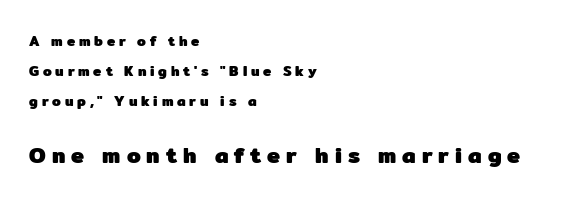
Q: Is the text bold? A: Yes.
Q: Is the text italic (slanted)? A: No, it is upright.
Q: Is the text underlined? A: No.
Q: How is the paragraph aligned? A: Left-aligned.
Q: Is the spacing between letters normal or unusually wide? A: Unusually wide.
Q: Is the spacing between lines tight, normal or loose? A: Loose.
Q: Which block of text is set in a larger size, the first (top) or the second (bottom)? A: The second (bottom) one.
